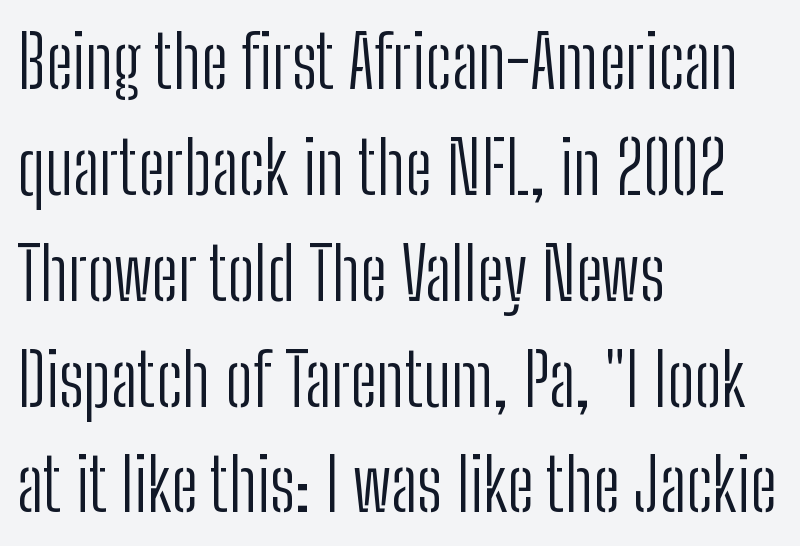
The designer left line spacing at the default. The font family rendered here belongs to the sans-serif group. Nobody touched the tracking dial on this one. Leftover space on each line is placed entirely after the last word.
